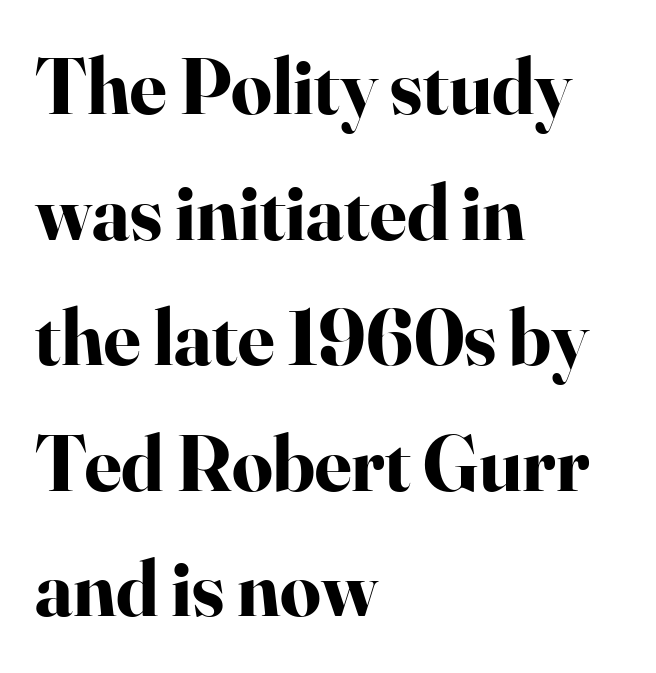
The image shows 80 px bold serif type, upright; set left-aligned, normal line spacing (1.57x), normal letter spacing, not underlined; high stroke contrast and a small x-height.
